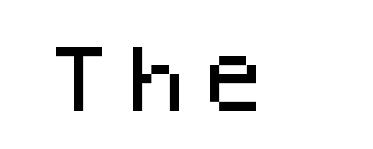
Q: Is the text italic (slanted)? A: No, it is upright.
Q: Is the typeface a serif or a sans-serif typeface? A: Sans-serif.
Q: Is the text underlined? A: No.
Q: Width (condensed, normal, or wide)? A: Normal.
Q: Stroke contrast? A: Low.
Q: x-height? A: Large.
Q: Monospaced? A: No.
